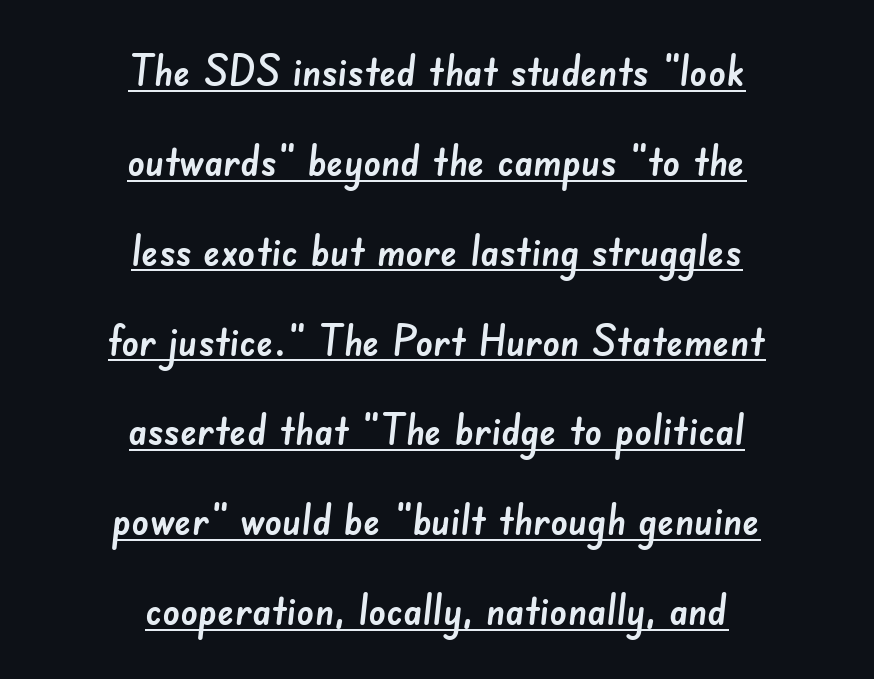
Q: Is the typeface a serif or a sans-serif typeface? A: Sans-serif.
Q: Is the text underlined? A: Yes.
Q: How is the paragraph aligned? A: Centered.
Q: Is the spacing between letters normal or unusually wide? A: Normal.
Q: Is the spacing between lines tight, normal or loose? A: Loose.
Q: Width (condensed, normal, or wide)? A: Normal.
Q: Stroke contrast? A: Low.
Q: x-height? A: Small.
Q: Monospaced? A: No.
